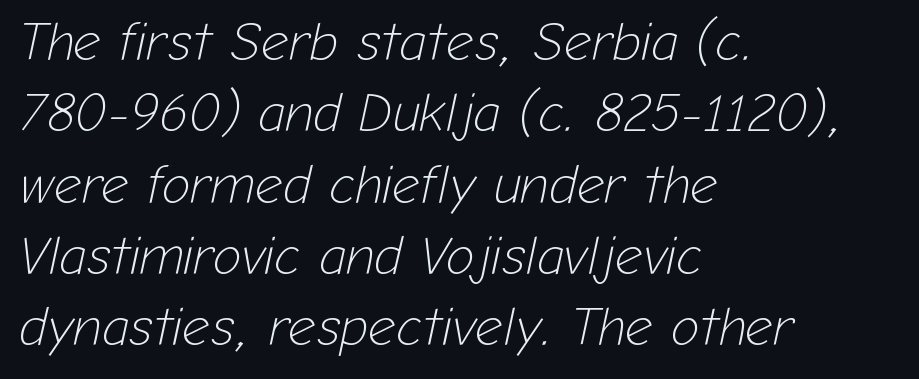
The image shows 54 px light type, italic (leaning right); set left-aligned, normal line spacing (1.32x), normal letter spacing, not underlined; low stroke contrast and a medium x-height.
